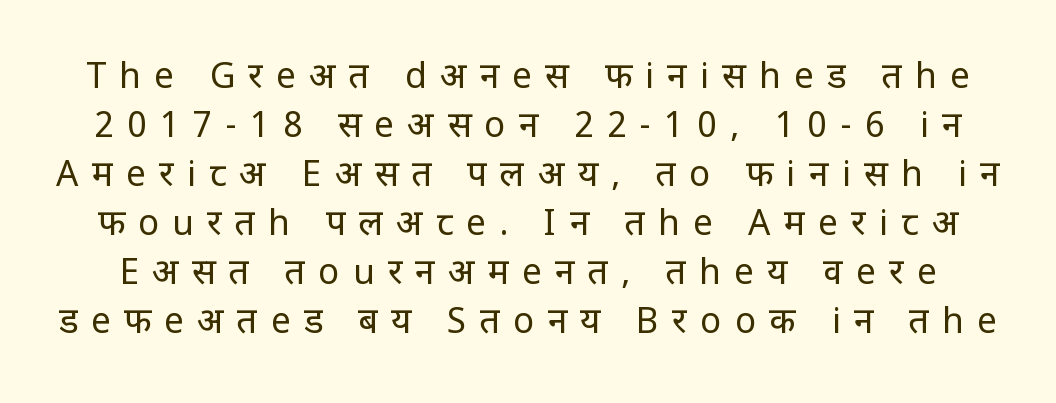
The image shows 35 px regular-weight, condensed sans-serif type, upright; set normal line spacing (1.4x), unusually wide letter spacing (+0.38 em), not underlined; low stroke contrast and a large x-height.
